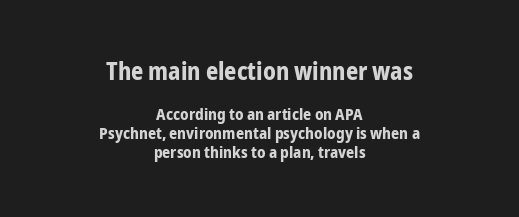
{"italic": "no", "bold": "yes", "underline": "no", "align": "center", "line_spacing_ratio": 1.19, "letter_spacing": "normal", "letter_spacing_em": 0.0, "larger_block": "first", "size_ratio": 1.5, "glyph_px": 24}
